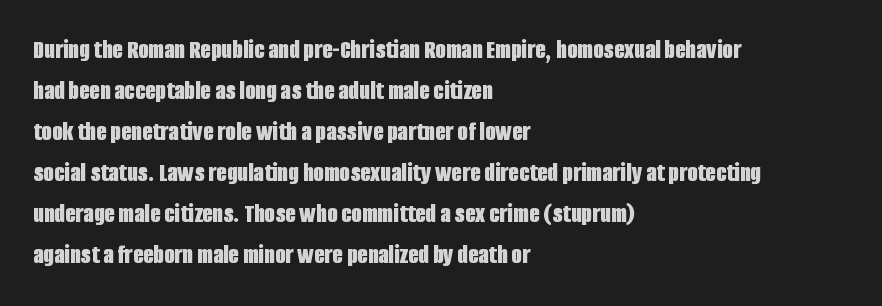
The image shows 27 px bold type, upright; set left-aligned, normal line spacing (1.52x), normal letter spacing, not underlined.
